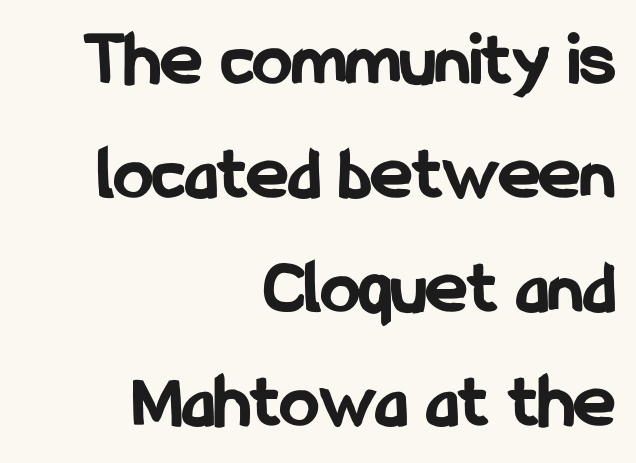
Rendered with straight, roman letterforms. Type style note: lacks serifs. In terms of leading, this rendering sits right in the middle. Is the type bold? Yes — the strokes are clearly thick and heavy. Layout note: lines flush right.
